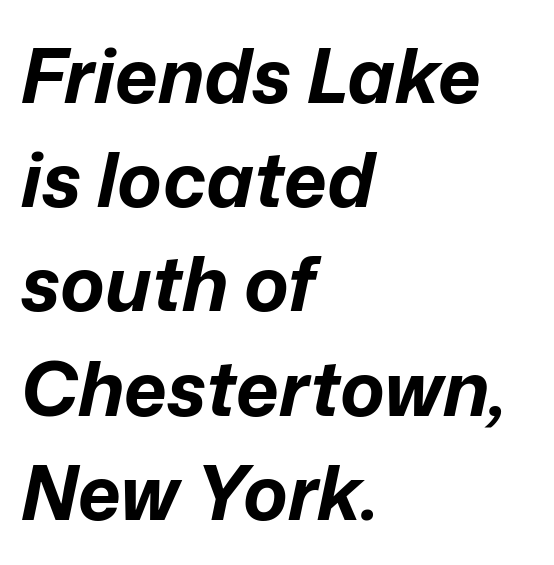
The image shows 75 px bold type, italic (leaning right); set left-aligned, normal line spacing (1.39x), normal letter spacing, not underlined; low stroke contrast and a medium x-height.
